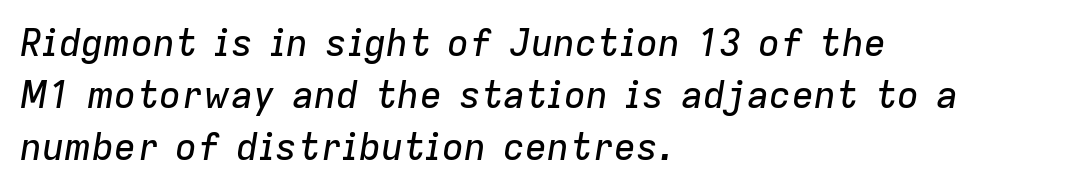
The image shows 37 px text type, italic (leaning right); set left-aligned, normal line spacing (1.4x), normal letter spacing, not underlined; low stroke contrast and a medium x-height.
